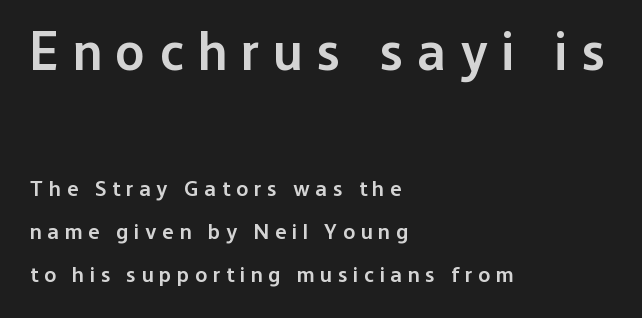
{"serif": "no", "italic": "no", "bold": "semi", "weight": "semibold", "width": "normal", "stroke_contrast": "low", "x_height": "medium", "monospaced": "no", "underline": "no", "align": "left", "line_spacing": "loose", "line_spacing_ratio": 1.97, "letter_spacing": "wide", "letter_spacing_em": 0.26, "larger_block": "first", "size_ratio": 2.45, "glyph_px": 54}
